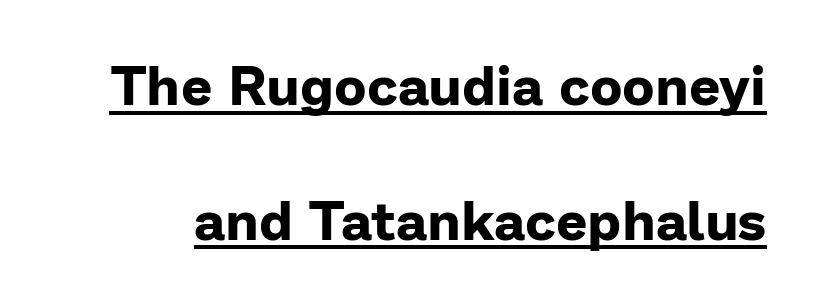
The image shows 55 px bold sans-serif type, upright; set loose line spacing (2.45x), normal letter spacing, underlined; low stroke contrast and a medium x-height.
